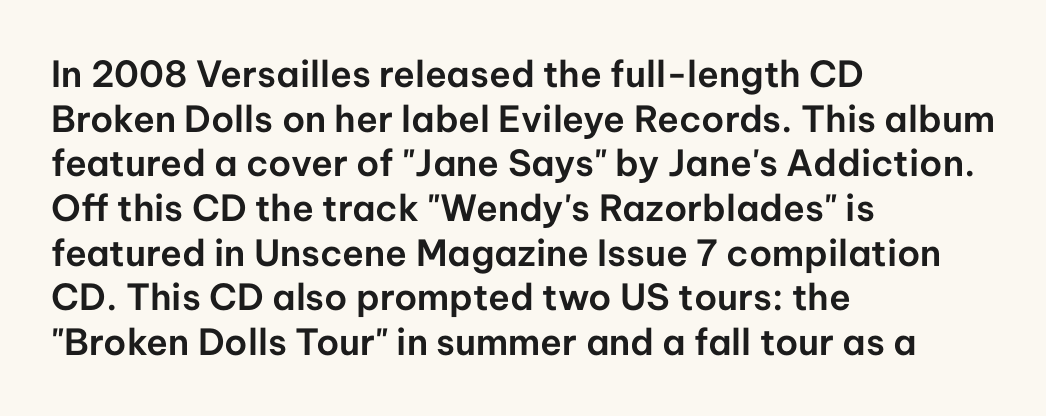
The image shows 36 px sans-serif type, upright; set left-aligned, line spacing 1.24x, normal letter spacing, not underlined; low stroke contrast and a medium x-height.
